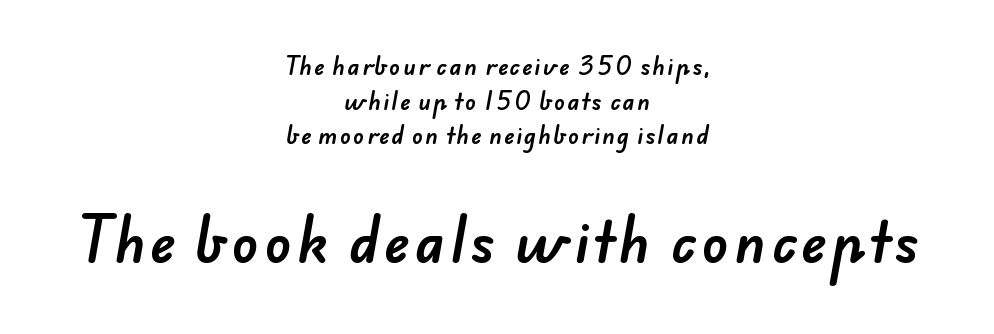
Q: Is the typeface a serif or a sans-serif typeface? A: Sans-serif.
Q: Is the text underlined? A: No.
Q: How is the paragraph aligned? A: Centered.
Q: Is the spacing between lines tight, normal or loose? A: Normal.
Q: Which block of text is set in a larger size, the first (top) or the second (bottom)? A: The second (bottom) one.
Q: Width (condensed, normal, or wide)? A: Normal.
Q: Stroke contrast? A: Low.
Q: x-height? A: Small.
Q: Monospaced? A: No.
